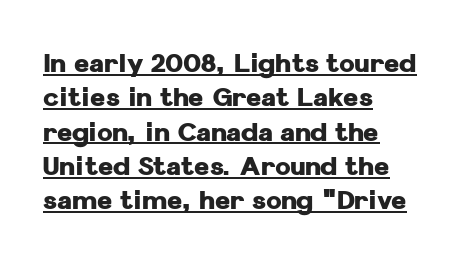
The image shows 26 px bold type, upright; set left-aligned, normal line spacing (1.32x), normal letter spacing, underlined.
